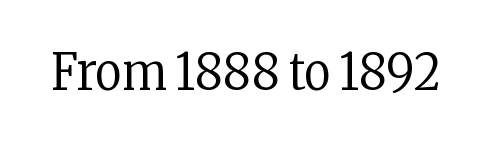
The image shows 51 px regular-weight, condensed serif type, upright; set normal letter spacing, not underlined; low stroke contrast and a medium x-height.
